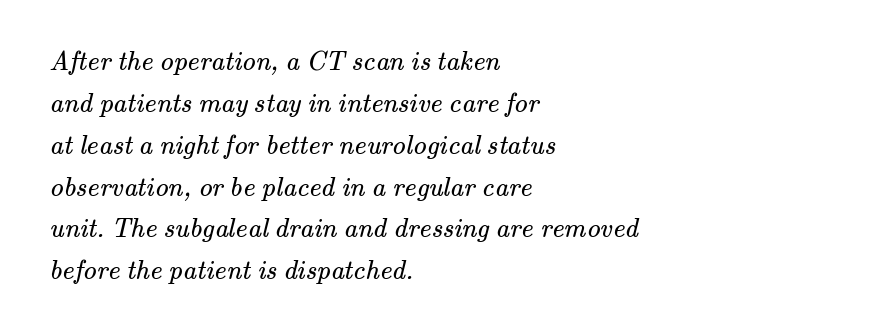
Q: Is the text bold? A: No.
Q: Is the text underlined? A: No.
Q: How is the paragraph aligned? A: Left-aligned.
Q: Is the spacing between letters normal or unusually wide? A: Normal.
Q: Is the spacing between lines tight, normal or loose? A: Normal.
